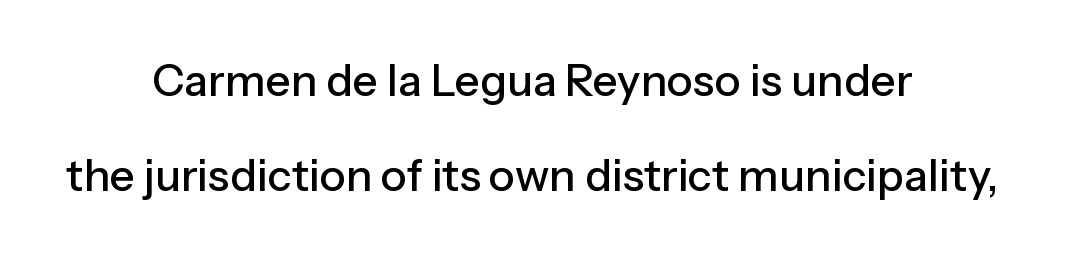
The image shows 44 px sans-serif type, upright; set centered, loose line spacing (2.16x), normal letter spacing, not underlined; low stroke contrast and a medium x-height.
